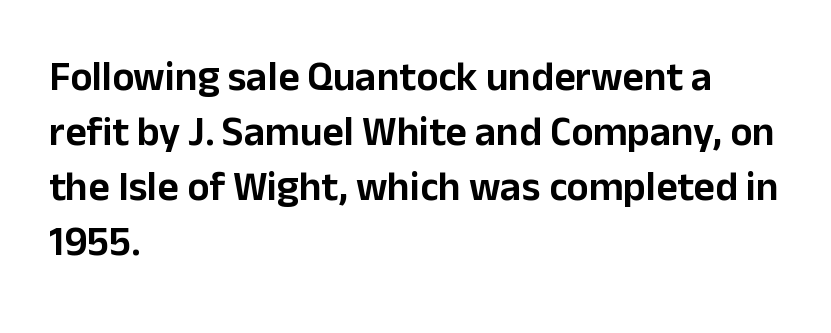
{"serif": "no", "italic": "no", "width": "normal", "stroke_contrast": "low", "x_height": "medium", "monospaced": "no", "underline": "no", "align": "left", "line_spacing": "normal", "line_spacing_ratio": 1.34, "letter_spacing": "normal", "letter_spacing_em": 0.0, "glyph_px": 41}
